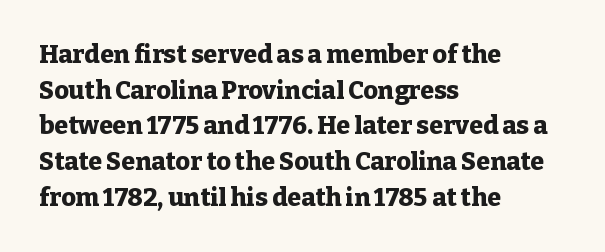
{"italic": "no", "bold": "yes", "underline": "no", "align": "left", "line_spacing": "normal", "line_spacing_ratio": 1.43, "letter_spacing": "normal", "letter_spacing_em": 0.0, "glyph_px": 25}
